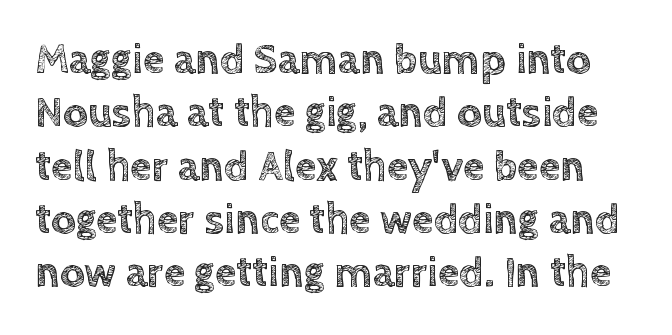
The image shows 43 px text type, upright; set line spacing 1.24x, normal letter spacing, not underlined; a large x-height.
